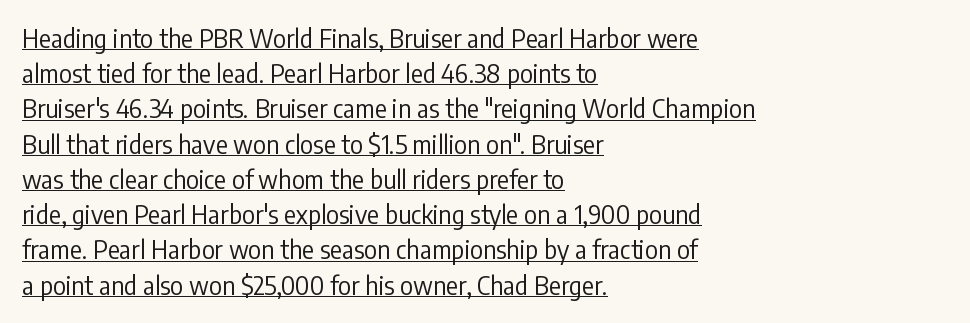
The image shows 25 px text type, upright; set left-aligned, normal line spacing (1.41x), normal letter spacing, underlined.
